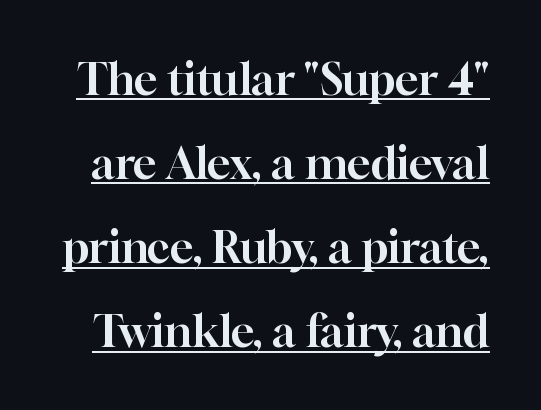
Q: Is the text italic (slanted)? A: No, it is upright.
Q: Is the typeface a serif or a sans-serif typeface? A: Serif.
Q: Is the text underlined? A: Yes.
Q: Is the spacing between letters normal or unusually wide? A: Normal.
Q: Is the spacing between lines tight, normal or loose? A: Loose.
Q: Width (condensed, normal, or wide)? A: Normal.
Q: Stroke contrast? A: High.
Q: x-height? A: Medium.
Q: Monospaced? A: No.
